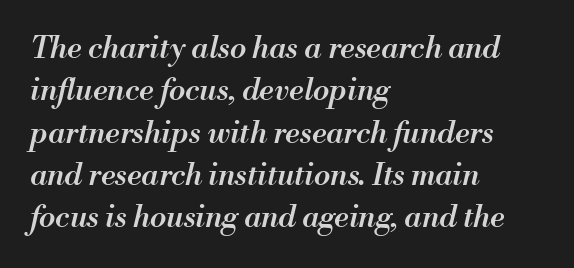
{"italic": "yes", "lean": "right", "slant_degrees": 13, "bold": "semi", "weight": "semibold", "width": "normal", "stroke_contrast": "medium", "x_height": "small", "monospaced": "no", "underline": "no", "align": "left", "line_spacing": "normal", "line_spacing_ratio": 1.41, "letter_spacing": "normal", "letter_spacing_em": 0.0, "glyph_px": 30}
